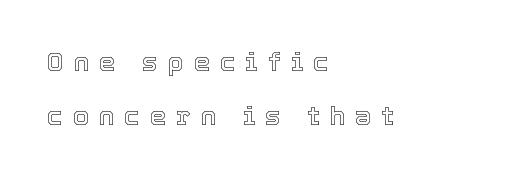
This rendering uses left alignment, leaving the right contour irregular. A roman cut, with each character standing at attention. Summary of vertical rhythm: relaxed, with wide interline spacing. Glance below the letters and you will spot only blank space. These lines have a slow, spaced-out rhythm from letter to letter.
